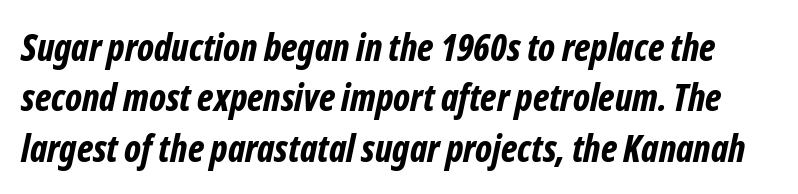
The image shows 37 px bold, condensed type, italic (leaning right); set normal line spacing (1.36x), normal letter spacing, not underlined; low stroke contrast and a medium x-height.
